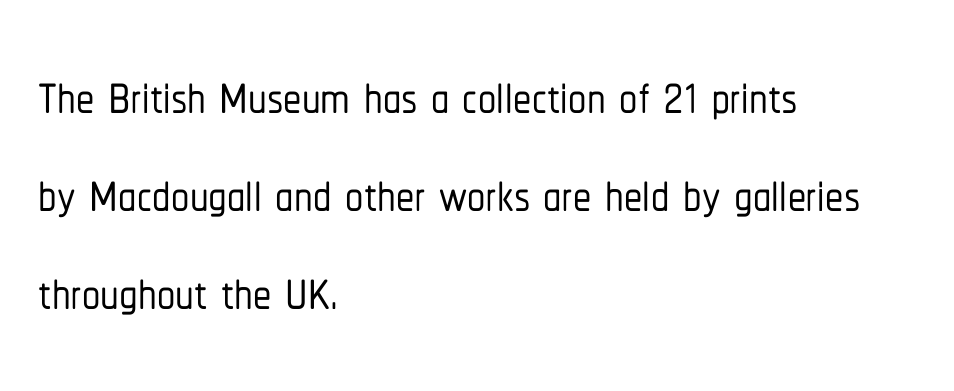
{"serif": "no", "italic": "no", "width": "condensed", "stroke_contrast": "low", "x_height": "medium", "monospaced": "no", "underline": "no", "align": "left", "line_spacing": "normal", "line_spacing_ratio": 1.34, "letter_spacing": "normal", "letter_spacing_em": 0.0, "glyph_px": 73}
